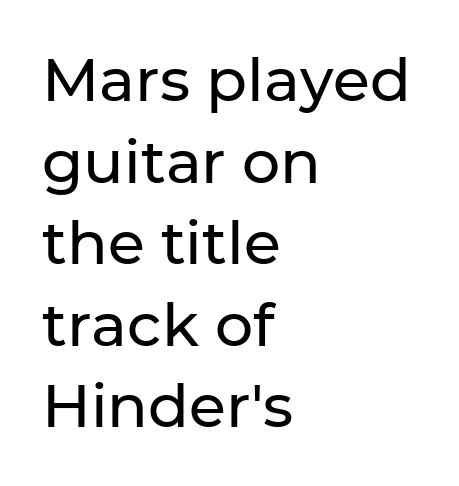
Words float on clear page, feet unadorned. The face used here is rendered with its standard letterfit. The letters stand upright; this is a roman face. You can tell from the bare stems that sans-serif type was used.
